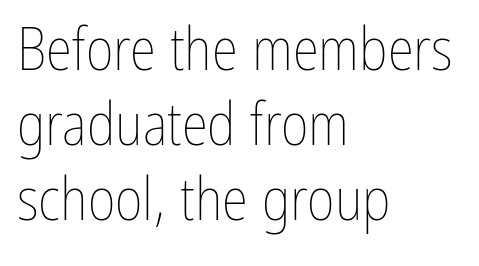
{"italic": "no", "bold": "no", "weight": "thin", "width": "condensed", "stroke_contrast": "low", "x_height": "medium", "monospaced": "no", "underline": "no", "align": "left", "line_spacing": "normal", "line_spacing_ratio": 1.25, "letter_spacing": "normal", "letter_spacing_em": 0.0, "glyph_px": 60}
